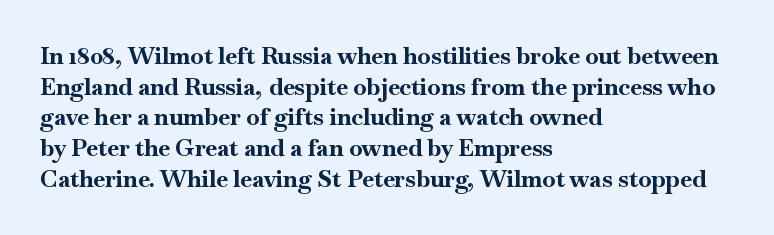
{"italic": "no", "bold": "yes", "underline": "no", "align": "left", "line_spacing": "normal", "line_spacing_ratio": 1.28, "letter_spacing": "normal", "letter_spacing_em": 0.0, "glyph_px": 24}
